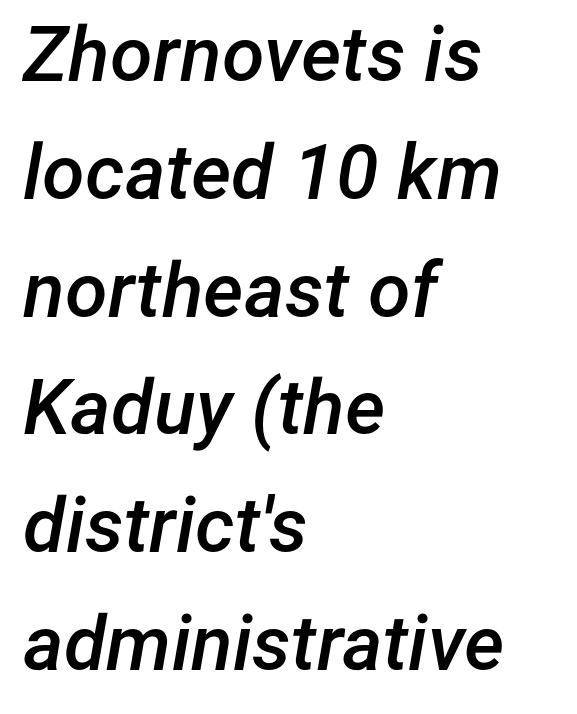
The image shows 77 px semibold type, italic (leaning right); set left-aligned, normal line spacing (1.53x), normal letter spacing, not underlined; low stroke contrast and a medium x-height.
